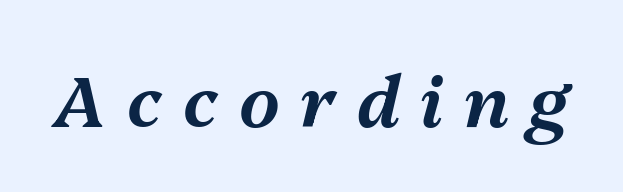
{"italic": "yes", "lean": "right", "slant_degrees": 13, "width": "normal", "stroke_contrast": "medium", "x_height": "medium", "monospaced": "no", "underline": "no", "letter_spacing": "wide", "letter_spacing_em": 0.29, "glyph_px": 71}
